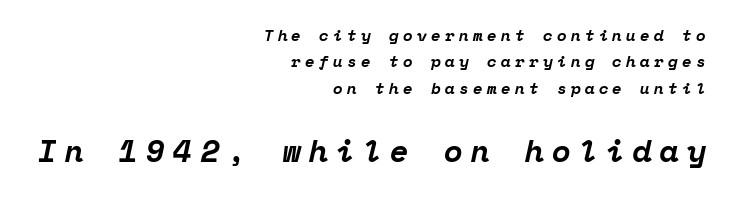
Q: Is the text bold? A: Yes.
Q: Is the text italic (slanted)? A: Yes, it leans right by about 12 degrees.
Q: Is the typeface a serif or a sans-serif typeface? A: Serif.
Q: Is the text underlined? A: No.
Q: How is the paragraph aligned? A: Right-aligned.
Q: Is the spacing between letters normal or unusually wide? A: Unusually wide.
Q: Is the spacing between lines tight, normal or loose? A: Normal.
Q: Which block of text is set in a larger size, the first (top) or the second (bottom)? A: The second (bottom) one.
Q: Width (condensed, normal, or wide)? A: Normal.
Q: Stroke contrast? A: Low.
Q: x-height? A: Medium.
Q: Monospaced? A: Yes.
